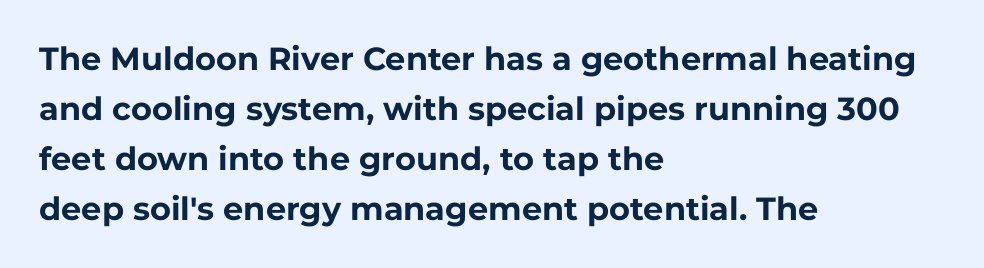
The image shows 32 px bold sans-serif type, upright; set left-aligned, normal line spacing (1.56x), normal letter spacing, not underlined; low stroke contrast and a medium x-height.
